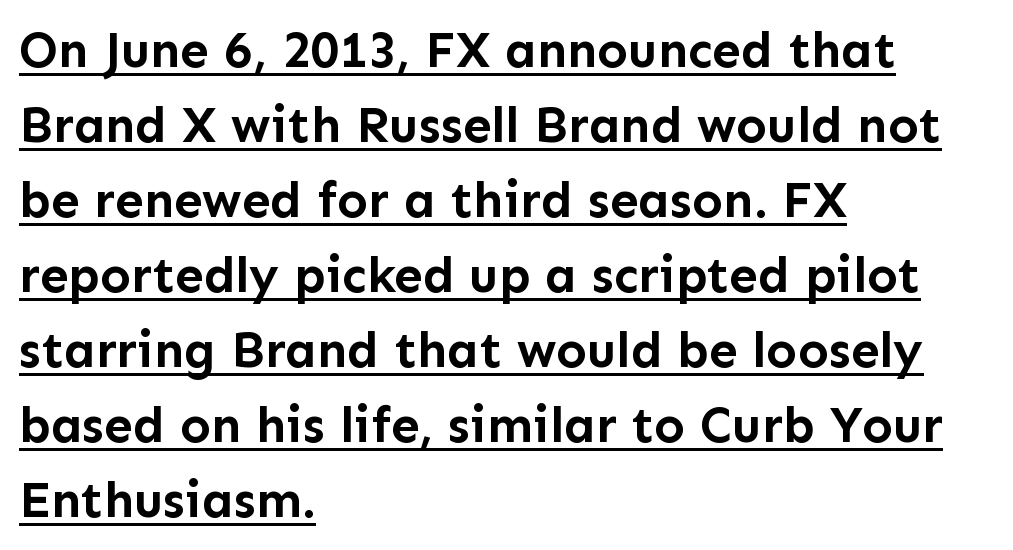
The ragged edge is on the right, which tells us the setting is flush left. Looks like regular typesetting: each glyph gets only the width it needs. Look at the tracking — it's just the regular setting, nothing added. Italic: no, the glyphs are upright roman. Like a heading marked for emphasis, these lines bear an underscore. What's the leading like? Ordinary, nothing unusual.
